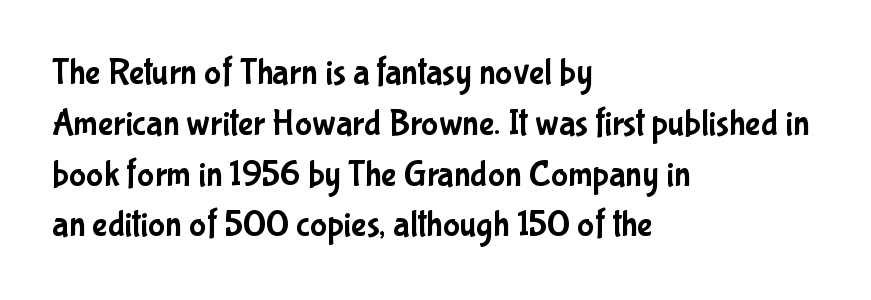
{"serif": "no", "italic": "no", "width": "condensed", "stroke_contrast": "low", "x_height": "medium", "monospaced": "no", "underline": "no", "align": "left", "line_spacing": "normal", "line_spacing_ratio": 1.41, "letter_spacing": "normal", "letter_spacing_em": 0.0, "glyph_px": 36}
